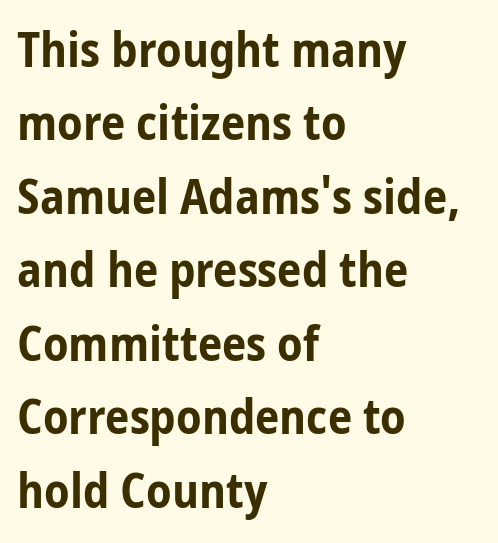
The rendering uses a bold face; every stroke is thick and dark. Does the leading feel generous? No, just average. A typesetter would call this zero additional tracking. The letters stand straight up with perfectly vertical stems. In terms of letterform style, serifs are entirely absent.
